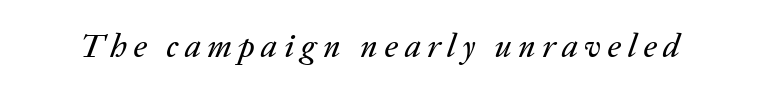
Q: Is the text italic (slanted)? A: Yes, it leans right by about 20 degrees.
Q: Is the text underlined? A: No.
Q: Is the spacing between letters normal or unusually wide? A: Unusually wide.
Q: Width (condensed, normal, or wide)? A: Normal.
Q: Stroke contrast? A: Low.
Q: x-height? A: Medium.
Q: Monospaced? A: No.
